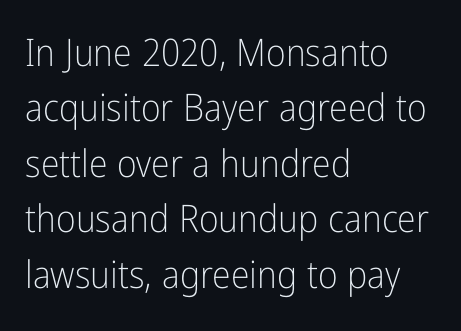
The line texture is even and compact thanks to regular tracking. Has an underline been added? It has not. The passage shown is typed in a proportional face where columns would drift. The lettering holds an erect, upright posture throughout. Vertical stems look standard width or narrower in stroke.
